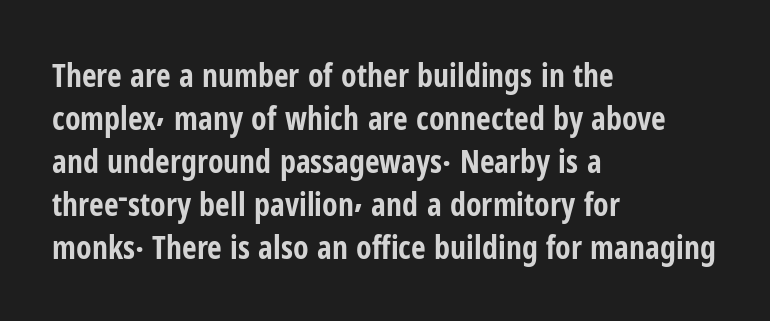
The line-height multiplier appears to be the usual default. Looks like regular typesetting: each glyph gets only the width it needs. The rag falls on the right side of this text block. The type is set solid horizontally, with unmodified tracking. Thick stems and heavy bowls — unmistakably bold.
